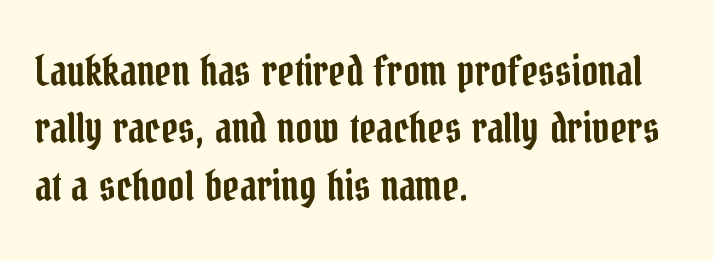
Q: Is the text italic (slanted)? A: No, it is upright.
Q: Is the typeface a serif or a sans-serif typeface? A: Serif.
Q: Is the text underlined? A: No.
Q: How is the paragraph aligned? A: Left-aligned.
Q: Is the spacing between letters normal or unusually wide? A: Normal.
Q: Is the spacing between lines tight, normal or loose? A: Normal.
Q: Width (condensed, normal, or wide)? A: Condensed.
Q: Stroke contrast? A: Low.
Q: x-height? A: Medium.
Q: Monospaced? A: No.
